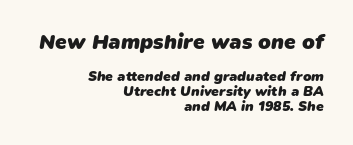
The image shows 21 px bold type; set right-aligned, tight line spacing (1.07x), normal letter spacing, not underlined; the first (top) block is 1.5x larger.
